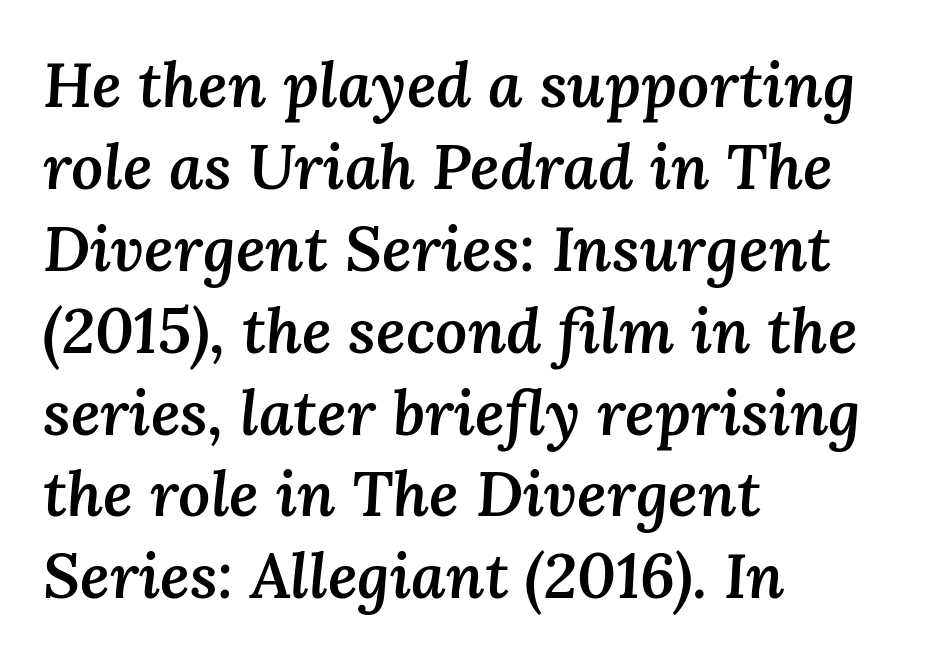
Q: Is the text bold? A: Semi-bold.
Q: Is the text italic (slanted)? A: Yes, it leans right by about 3 degrees.
Q: Is the text underlined? A: No.
Q: How is the paragraph aligned? A: Left-aligned.
Q: Is the spacing between letters normal or unusually wide? A: Normal.
Q: Is the spacing between lines tight, normal or loose? A: Normal.
Q: Width (condensed, normal, or wide)? A: Normal.
Q: Stroke contrast? A: Medium.
Q: x-height? A: Medium.
Q: Monospaced? A: No.
